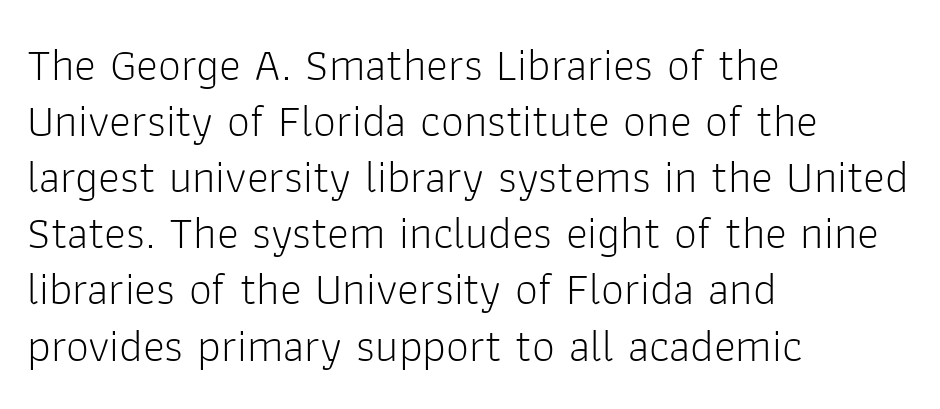
The image shows 46 px light sans-serif type, upright; set left-aligned, line spacing 1.22x, normal letter spacing, not underlined; low stroke contrast and a medium x-height.
